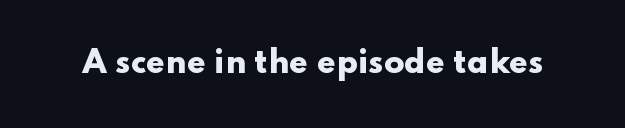
{"serif": "no", "italic": "no", "bold": "yes", "weight": "heavy", "width": "wide", "stroke_contrast": "low", "x_height": "small", "monospaced": "no", "underline": "no", "letter_spacing": "normal", "letter_spacing_em": 0.0, "glyph_px": 30}
